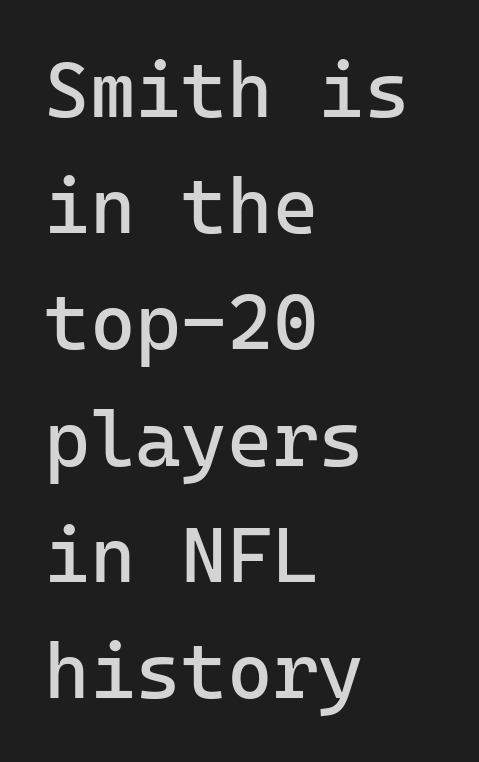
Nothing heavy about these letters — not bold at all. Typographically, this falls in the sans-serif category. Ascenders rise straight up at ninety degrees. The string is rendered with underlining switched off.
